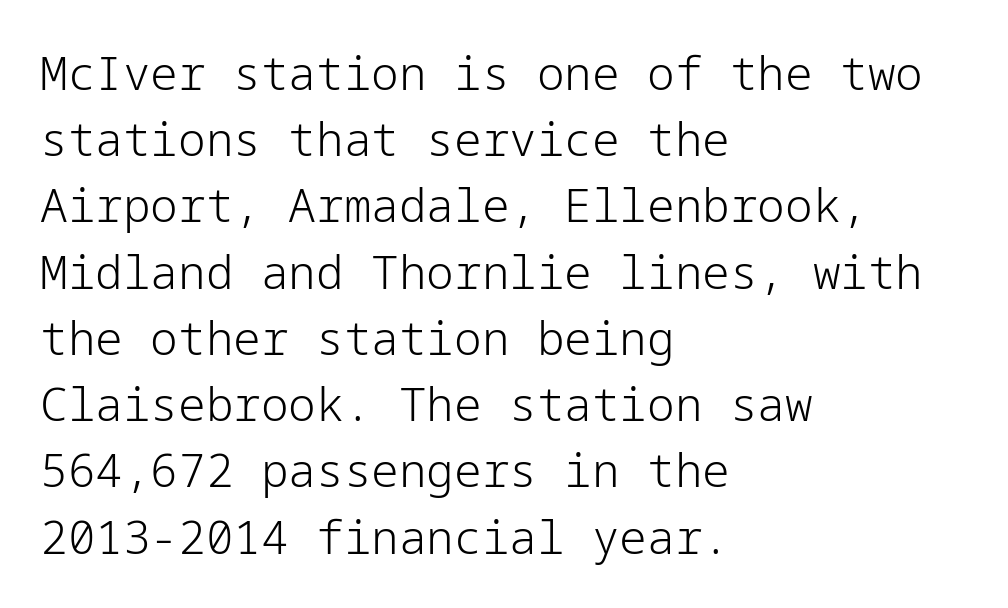
The image shows 46 px light sans-serif type, upright; set left-aligned, normal line spacing (1.44x), normal letter spacing, not underlined; low stroke contrast and a medium x-height.
